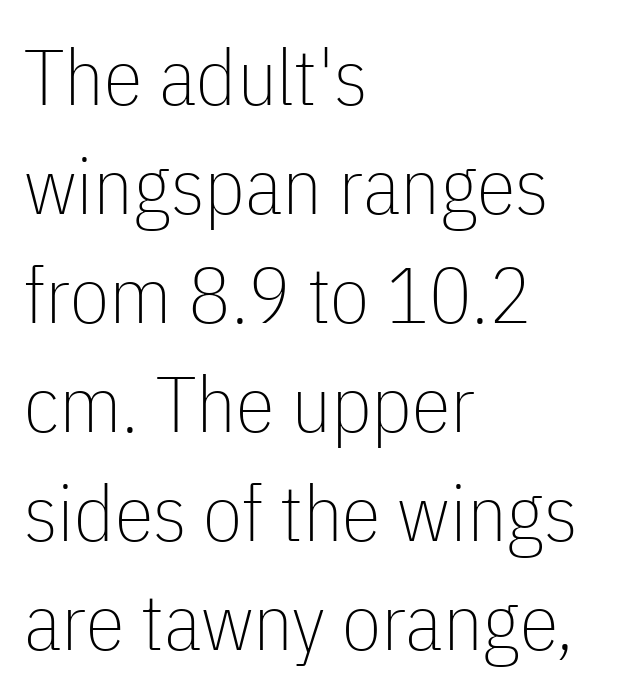
{"serif": "no", "italic": "no", "bold": "no", "weight": "thin", "width": "condensed", "stroke_contrast": "low", "x_height": "medium", "monospaced": "no", "underline": "no", "align": "left", "line_spacing": "normal", "line_spacing_ratio": 1.38, "letter_spacing": "normal", "letter_spacing_em": 0.0, "glyph_px": 79}
